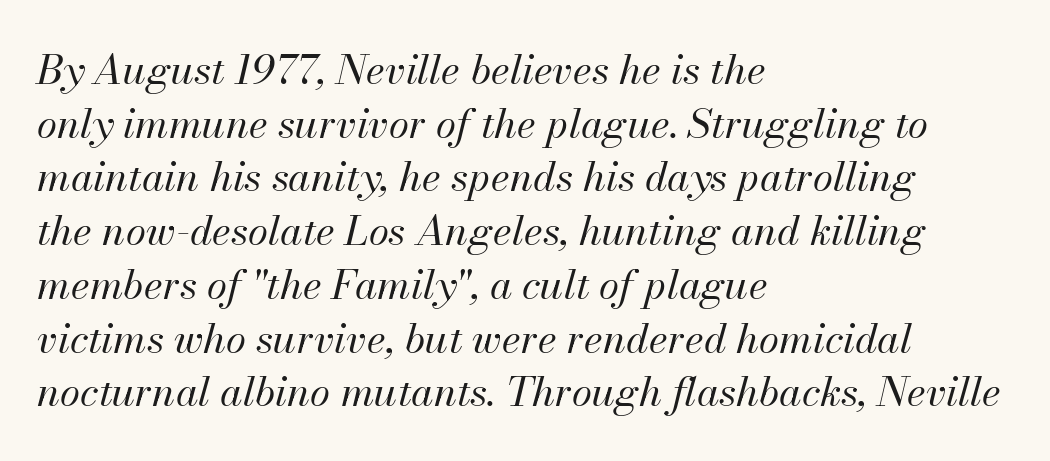
The image shows 41 px regular-weight type, italic (leaning right); set left-aligned, normal line spacing (1.31x), normal letter spacing, not underlined; medium stroke contrast and a small x-height.
